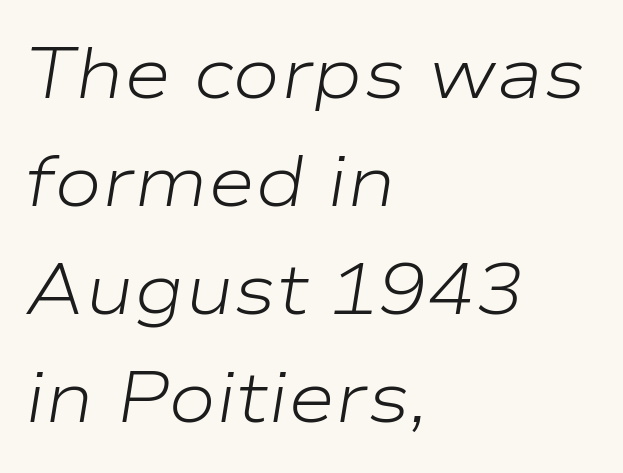
The image shows 72 px light, wide type, italic (leaning right); set left-aligned, normal line spacing (1.5x), normal letter spacing, not underlined; low stroke contrast and a medium x-height.
